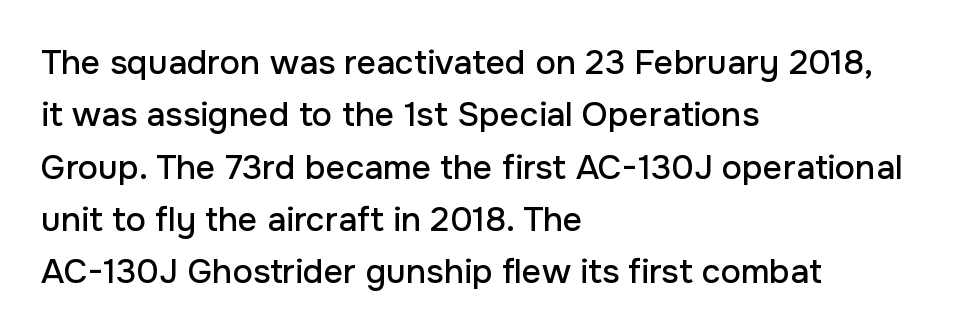
The image shows 34 px sans-serif type, upright; set left-aligned, normal line spacing (1.54x), normal letter spacing, not underlined; low stroke contrast and a medium x-height.
